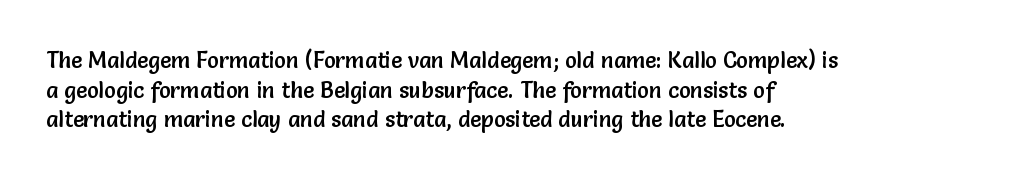
{"italic": "no", "underline": "no", "align": "left", "line_spacing": "normal", "line_spacing_ratio": 1.35, "letter_spacing": "normal", "letter_spacing_em": 0.0, "glyph_px": 22}
